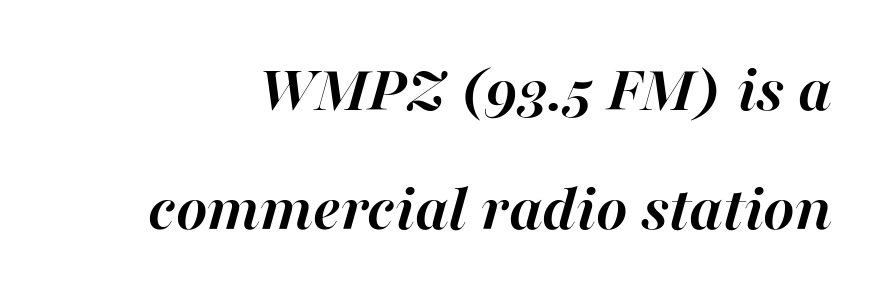
{"italic": "yes", "lean": "right", "slant_degrees": 16, "bold": "yes", "weight": "semibold", "width": "normal", "stroke_contrast": "high", "x_height": "medium", "monospaced": "no", "underline": "no", "line_spacing_ratio": 1.77, "letter_spacing": "normal", "letter_spacing_em": 0.0, "glyph_px": 67}
